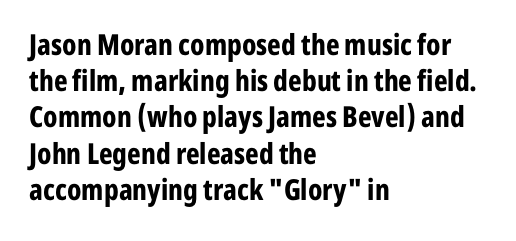
The image shows 29 px bold, condensed sans-serif type, upright; set left-aligned, normal line spacing (1.25x), normal letter spacing, not underlined; low stroke contrast and a medium x-height.
